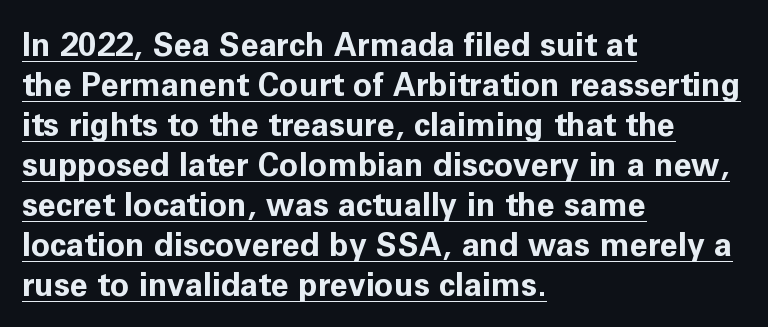
{"serif": "no", "italic": "no", "bold": "yes", "weight": "bold", "width": "normal", "stroke_contrast": "low", "x_height": "medium", "monospaced": "no", "underline": "yes", "align": "left", "line_spacing": "normal", "line_spacing_ratio": 1.25, "letter_spacing": "normal", "letter_spacing_em": 0.0, "glyph_px": 32}
